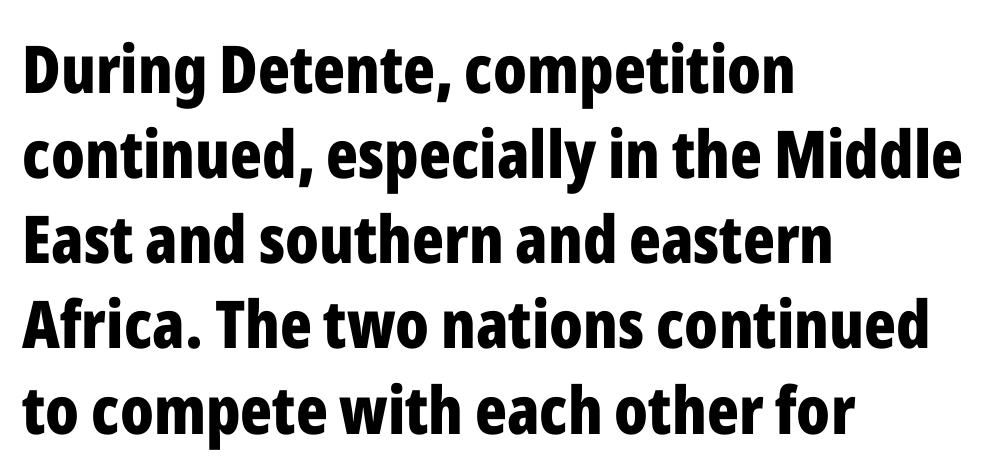
Q: Is the text bold? A: Yes.
Q: Is the text italic (slanted)? A: No, it is upright.
Q: Is the typeface a serif or a sans-serif typeface? A: Sans-serif.
Q: Is the text underlined? A: No.
Q: How is the paragraph aligned? A: Left-aligned.
Q: Is the spacing between letters normal or unusually wide? A: Normal.
Q: Is the spacing between lines tight, normal or loose? A: Normal.
Q: Width (condensed, normal, or wide)? A: Condensed.
Q: Stroke contrast? A: Low.
Q: x-height? A: Medium.
Q: Monospaced? A: No.
